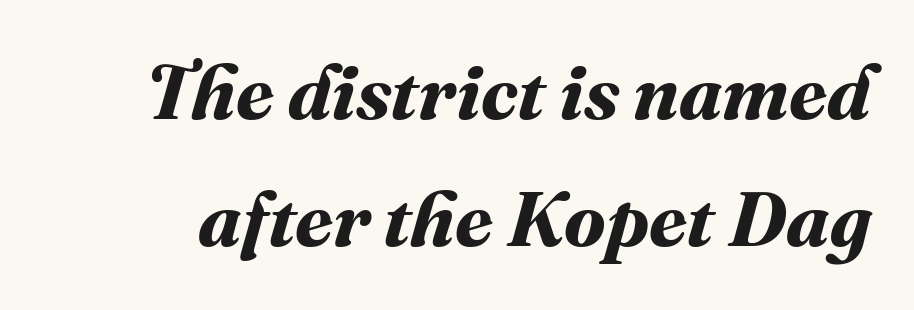
Look at the stroke-to-counter ratio: heavy, a bold. Nobody touched the tracking dial on this one. Honestly, there is no underline to notice here at all. The passage shown is typed in a proportional face where columns would drift.
